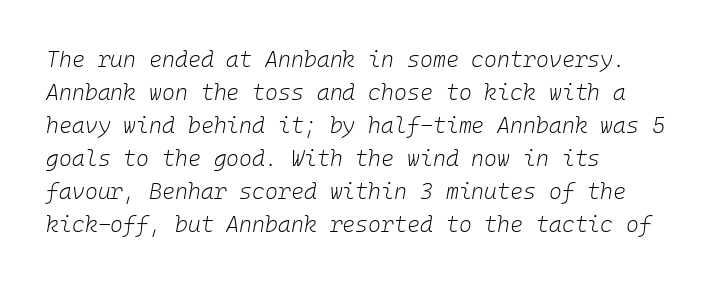
The image shows 22 px text type, italic (leaning right); set left-aligned, normal line spacing (1.5x), normal letter spacing, not underlined.
